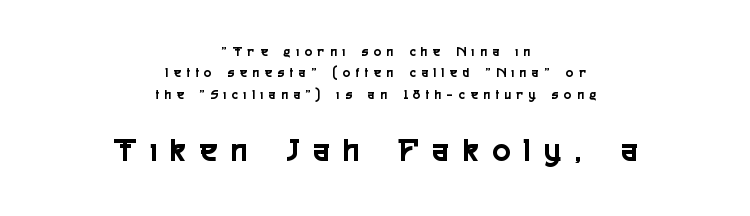
Does the lettering tilt? It doesn't — this is upright. Character size in the trailing block exceeds that of the leading block. Do the characters align in a grid? No, the font is proportional. I'd call this a sans setting — the letters go barefoot. The leading is moderate, giving the passage an even texture.
